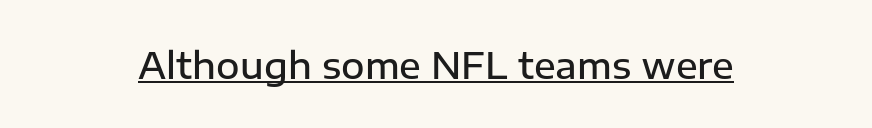
Each letter keeps its own natural width here, so spacing adapts to shape. Every letter is mildly thick-stroked: semibold rather than bold. Is the letter spacing exaggerated? No — it looks like the ordinary default. Underlining? Definitely there. Serifs: no, the terminals of the letterforms are clean. Italic: no, the glyphs are upright roman.
